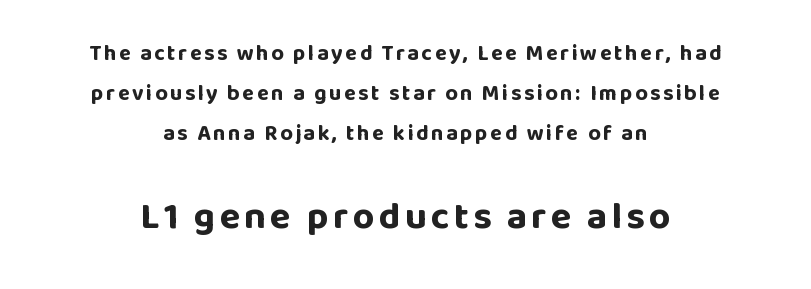
Q: Is the text bold? A: Yes.
Q: Is the text italic (slanted)? A: No, it is upright.
Q: Is the typeface a serif or a sans-serif typeface? A: Sans-serif.
Q: Is the text underlined? A: No.
Q: How is the paragraph aligned? A: Centered.
Q: Which block of text is set in a larger size, the first (top) or the second (bottom)? A: The second (bottom) one.
Q: Width (condensed, normal, or wide)? A: Normal.
Q: Stroke contrast? A: Low.
Q: x-height? A: Large.
Q: Monospaced? A: No.
